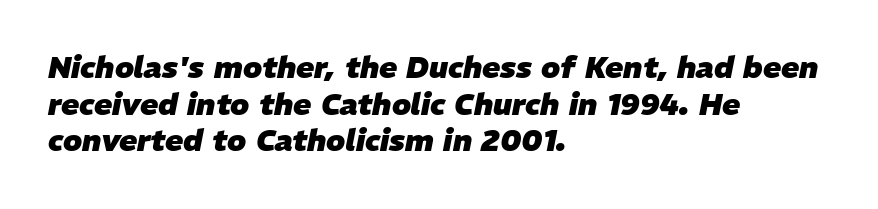
{"italic": "yes", "lean": "right", "slant_degrees": 11, "bold": "yes", "weight": "heavy", "width": "normal", "stroke_contrast": "low", "x_height": "medium", "monospaced": "no", "underline": "no", "align": "left", "line_spacing_ratio": 1.22, "letter_spacing": "normal", "letter_spacing_em": 0.0, "glyph_px": 30}
